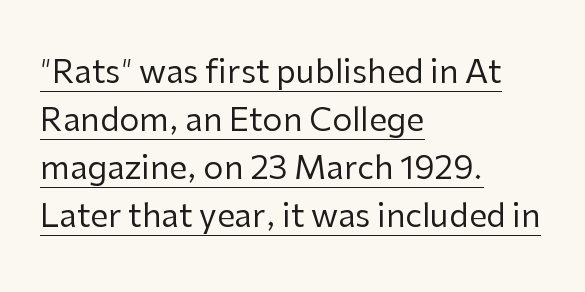
{"serif": "no", "italic": "no", "bold": "no", "weight": "regular", "width": "normal", "stroke_contrast": "low", "x_height": "medium", "monospaced": "no", "underline": "yes", "align": "left", "line_spacing": "normal", "line_spacing_ratio": 1.5, "letter_spacing": "normal", "letter_spacing_em": 0.0, "glyph_px": 32}
